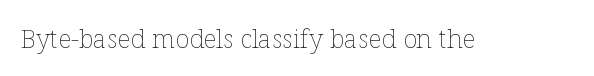
Q: Is the text bold? A: No.
Q: Is the text italic (slanted)? A: No, it is upright.
Q: Is the text underlined? A: No.
Q: Is the spacing between letters normal or unusually wide? A: Normal.
